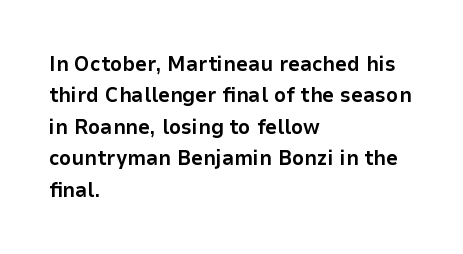
{"italic": "no", "bold": "yes", "underline": "no", "align": "left", "line_spacing": "normal", "line_spacing_ratio": 1.5, "letter_spacing": "normal", "letter_spacing_em": 0.0, "glyph_px": 21}
